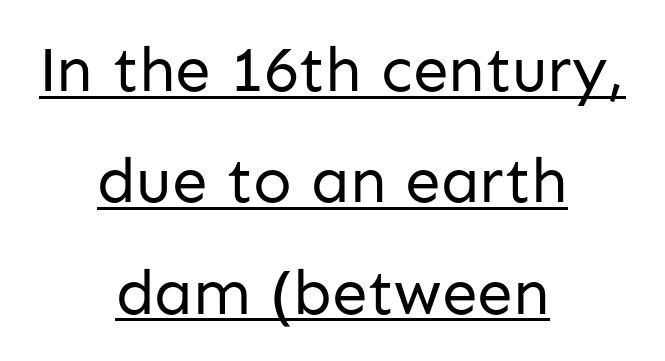
{"serif": "no", "italic": "no", "bold": "no", "weight": "regular", "width": "normal", "stroke_contrast": "low", "x_height": "medium", "monospaced": "no", "underline": "yes", "align": "center", "line_spacing_ratio": 1.74, "letter_spacing": "normal", "letter_spacing_em": 0.0, "glyph_px": 64}
